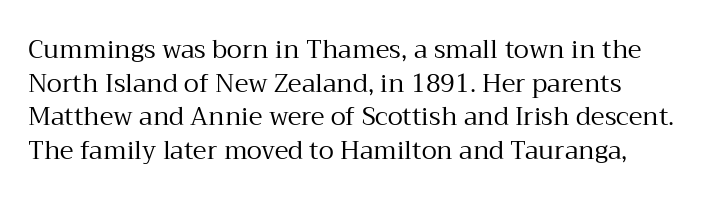
{"italic": "no", "bold": "no", "underline": "no", "align": "left", "line_spacing": "normal", "line_spacing_ratio": 1.35, "letter_spacing": "normal", "letter_spacing_em": 0.0, "glyph_px": 25}
